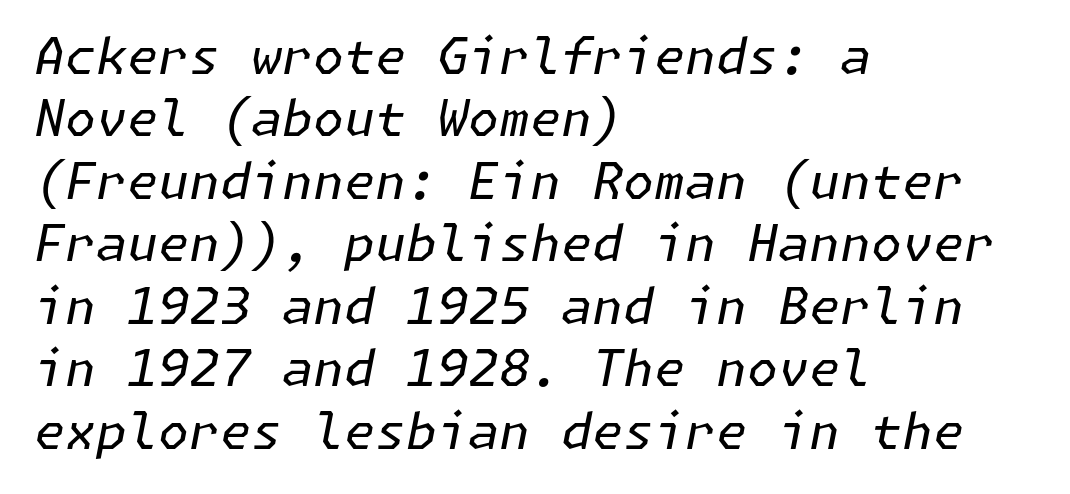
Is there much room between lines? A standard amount, neither cramped nor airy. Compared with typical body copy, the letter spacing here is the same. Underline: absent. A typesetter would mark this as italic.
